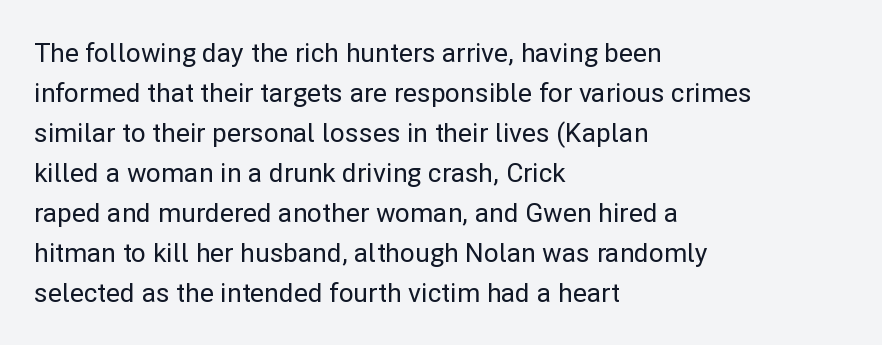
Descender tails drop into unmarked territory. Each word holds together tightly as a unit, with standard inter-letter gaps. Style check: upright. A student would call this left alignment; a typographer would say flush left, rag right. If you measured baseline to baseline, you'd find a middling distance.
